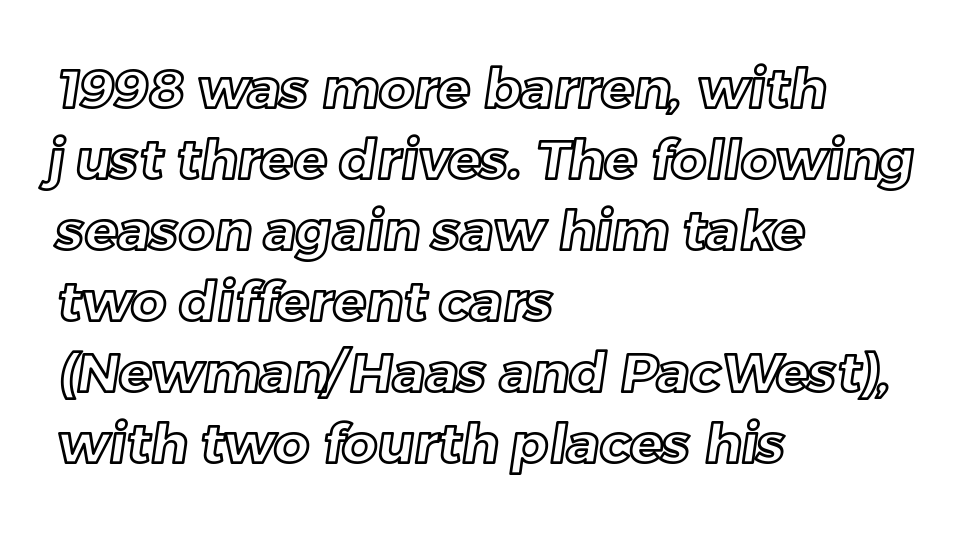
{"width": "normal", "x_height": "medium", "monospaced": "no", "underline": "no", "align": "left", "line_spacing": "normal", "line_spacing_ratio": 1.29, "letter_spacing": "normal", "letter_spacing_em": 0.0, "glyph_px": 55}
